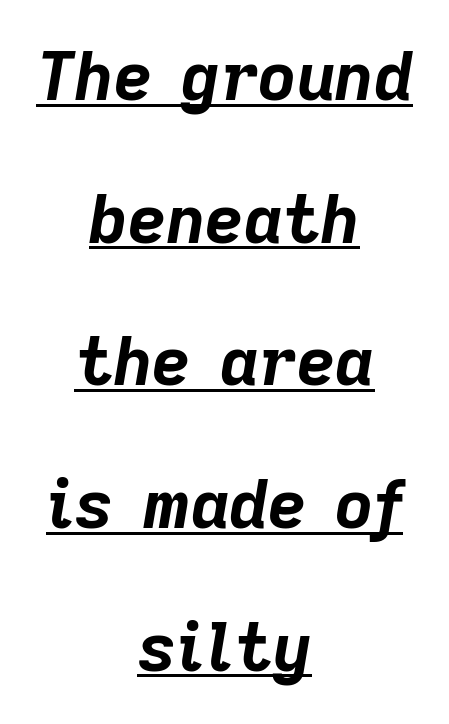
Q: Is the text bold? A: Yes.
Q: Is the text italic (slanted)? A: Yes, it leans right by about 9 degrees.
Q: Is the text underlined? A: Yes.
Q: How is the paragraph aligned? A: Centered.
Q: Is the spacing between letters normal or unusually wide? A: Normal.
Q: Is the spacing between lines tight, normal or loose? A: Loose.
Q: Width (condensed, normal, or wide)? A: Normal.
Q: Stroke contrast? A: Low.
Q: x-height? A: Medium.
Q: Monospaced? A: No.
